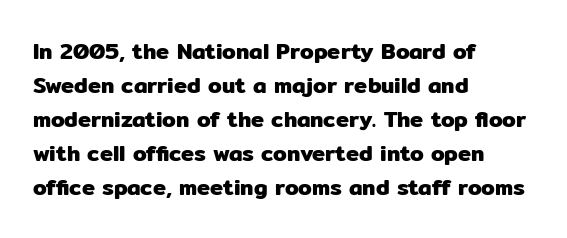
The image shows 22 px text type, upright; set left-aligned, normal line spacing (1.54x), normal letter spacing, not underlined.
